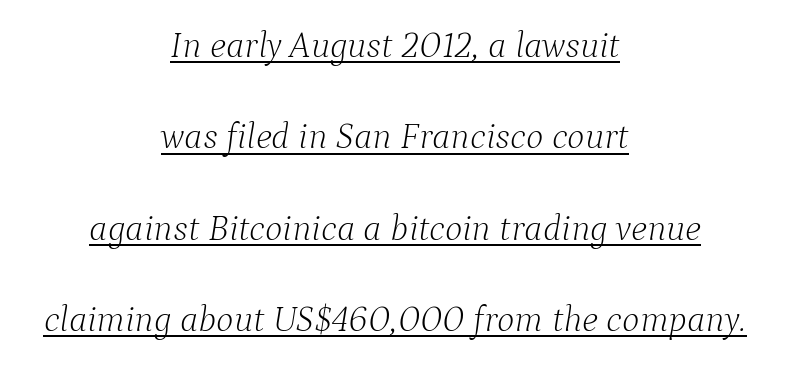
The image shows 37 px light serif type, italic (leaning right); set centered, loose line spacing (2.47x), normal letter spacing, underlined; low stroke contrast and a medium x-height.
